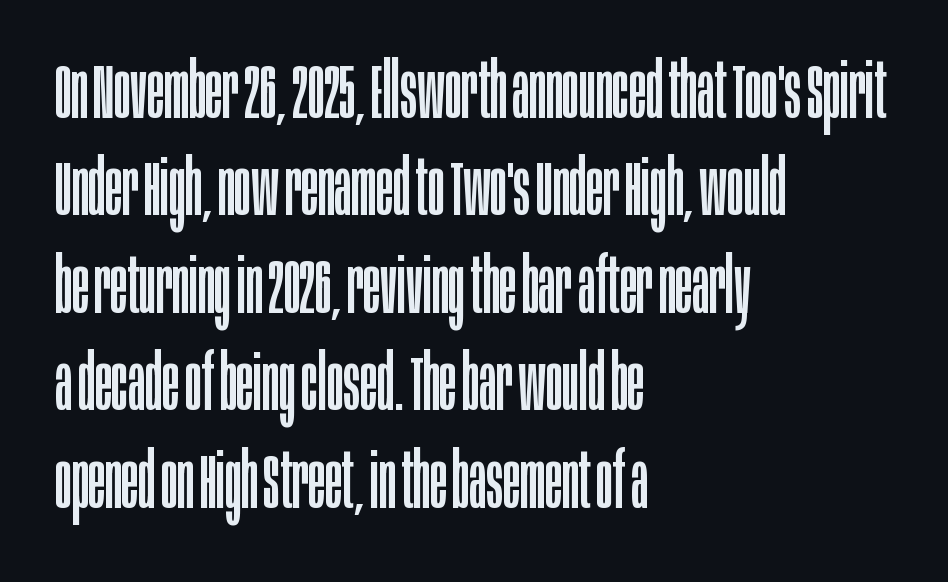
The image shows 78 px regular-weight, condensed sans-serif type, upright; set left-aligned, normal line spacing (1.25x), normal letter spacing, not underlined; low stroke contrast and a large x-height.
